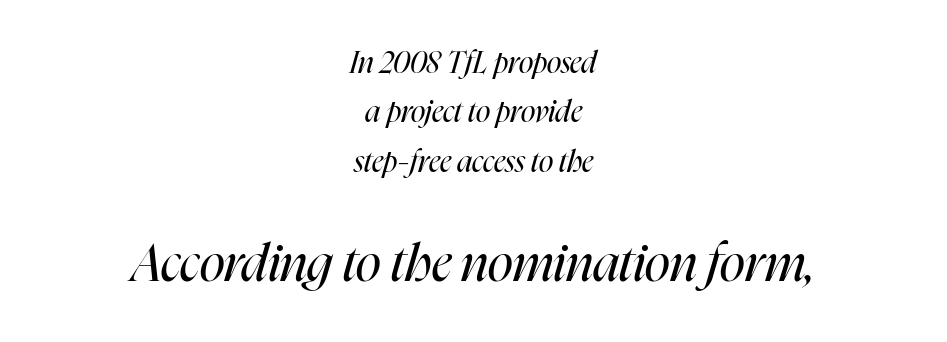
Q: Is the text bold? A: No.
Q: Is the text italic (slanted)? A: Yes, it leans right by about 16 degrees.
Q: Is the text underlined? A: No.
Q: How is the paragraph aligned? A: Centered.
Q: Is the spacing between letters normal or unusually wide? A: Normal.
Q: Is the spacing between lines tight, normal or loose? A: Normal.
Q: Which block of text is set in a larger size, the first (top) or the second (bottom)? A: The second (bottom) one.
Q: Width (condensed, normal, or wide)? A: Condensed.
Q: Stroke contrast? A: High.
Q: x-height? A: Medium.
Q: Monospaced? A: No.
